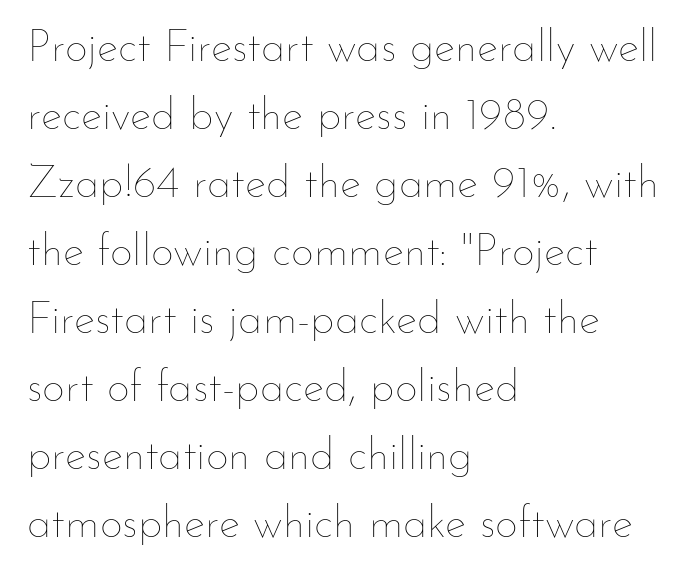
Horizontal bands of white between lines are of average thickness. Has an underline been added? It has not. Spacing between characters is what you'd get straight out of the box. Posture: vertical. Character widths vary here, with narrow letters taking less room than wide ones.
